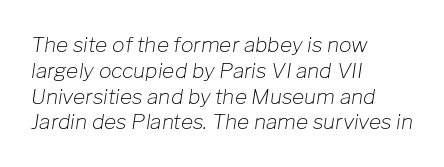
Unbolded letterforms with no extra heft. The specimen reads as italic at a glance. Lines of text with bare space underneath. Observe the ordinary spacing: letters are neighbours, not strangers. These lines stack with their left ends in a neat column.
